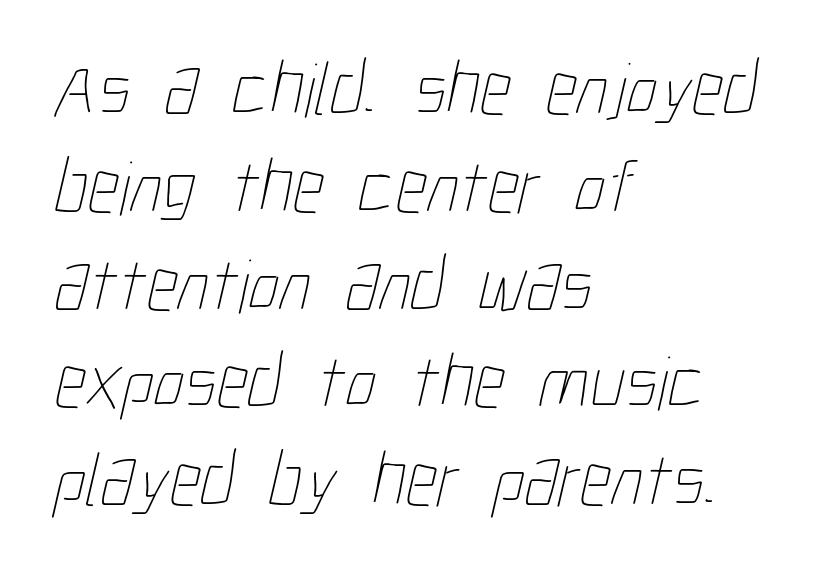
The image shows 77 px thin, condensed type; set left-aligned, normal line spacing (1.27x), normal letter spacing, not underlined; low stroke contrast and a medium x-height.
